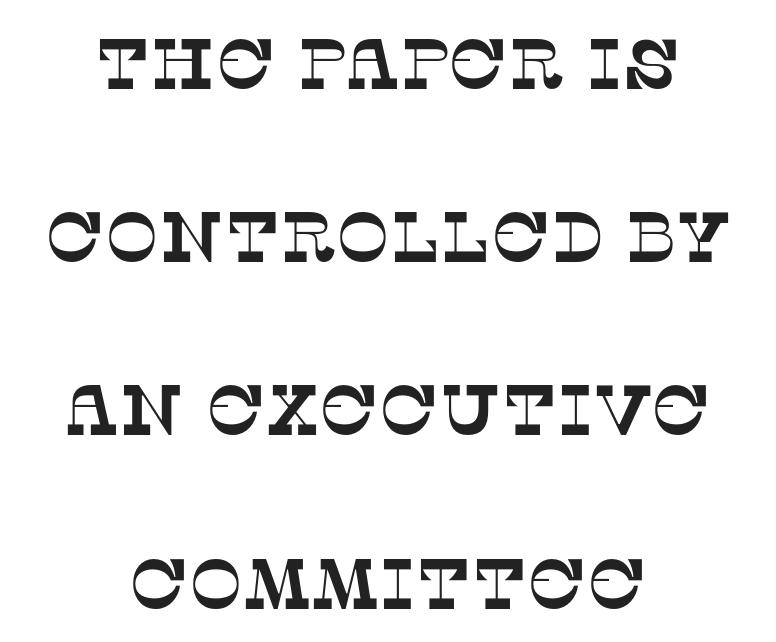
Q: Is the typeface a serif or a sans-serif typeface? A: Serif.
Q: Is the text underlined? A: No.
Q: How is the paragraph aligned? A: Centered.
Q: Is the spacing between letters normal or unusually wide? A: Normal.
Q: Is the spacing between lines tight, normal or loose? A: Loose.
Q: Width (condensed, normal, or wide)? A: Normal.
Q: Stroke contrast? A: Low.
Q: x-height? A: Large.
Q: Monospaced? A: No.
